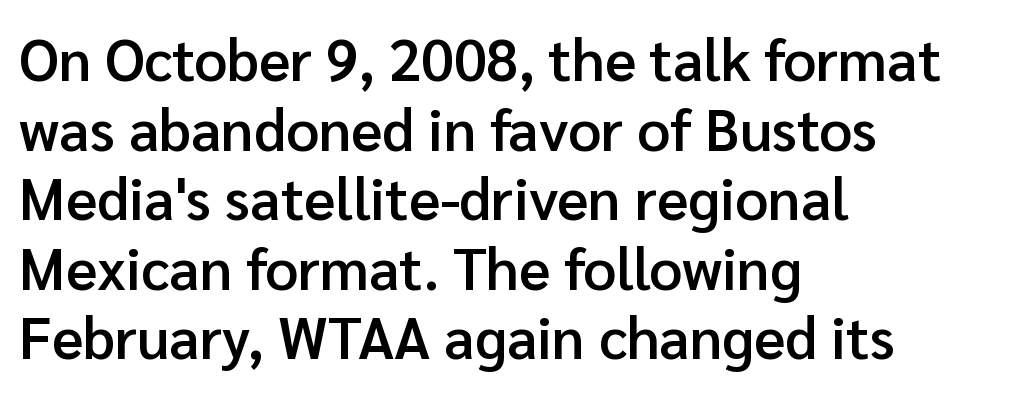
{"serif": "no", "italic": "no", "bold": "semi", "weight": "semibold", "width": "normal", "stroke_contrast": "low", "x_height": "medium", "monospaced": "no", "underline": "no", "align": "left", "line_spacing_ratio": 1.2, "letter_spacing": "normal", "letter_spacing_em": 0.0, "glyph_px": 58}
